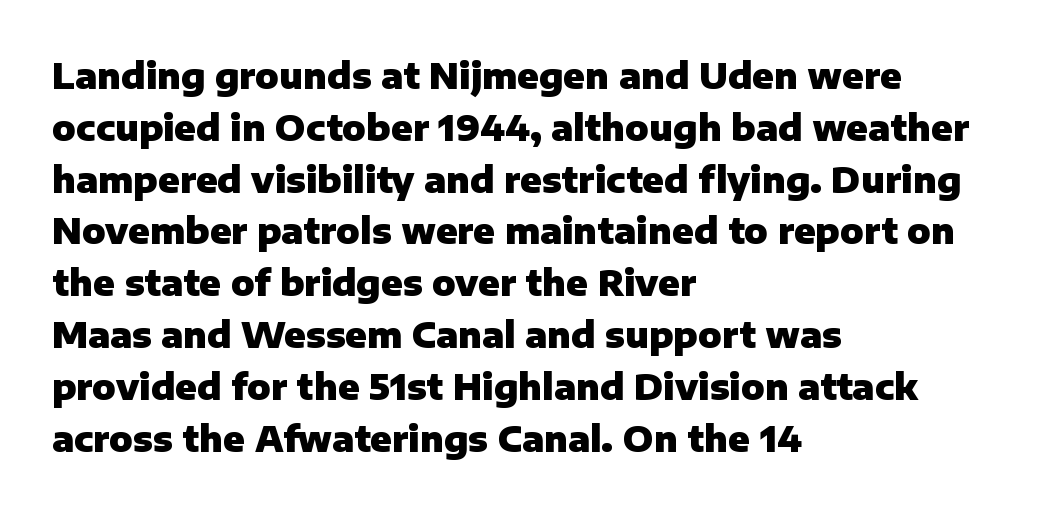
Q: Is the text bold? A: Yes.
Q: Is the text italic (slanted)? A: No, it is upright.
Q: Is the typeface a serif or a sans-serif typeface? A: Sans-serif.
Q: Is the text underlined? A: No.
Q: How is the paragraph aligned? A: Left-aligned.
Q: Is the spacing between letters normal or unusually wide? A: Normal.
Q: Is the spacing between lines tight, normal or loose? A: Normal.
Q: Width (condensed, normal, or wide)? A: Normal.
Q: Stroke contrast? A: Low.
Q: x-height? A: Medium.
Q: Monospaced? A: No.
